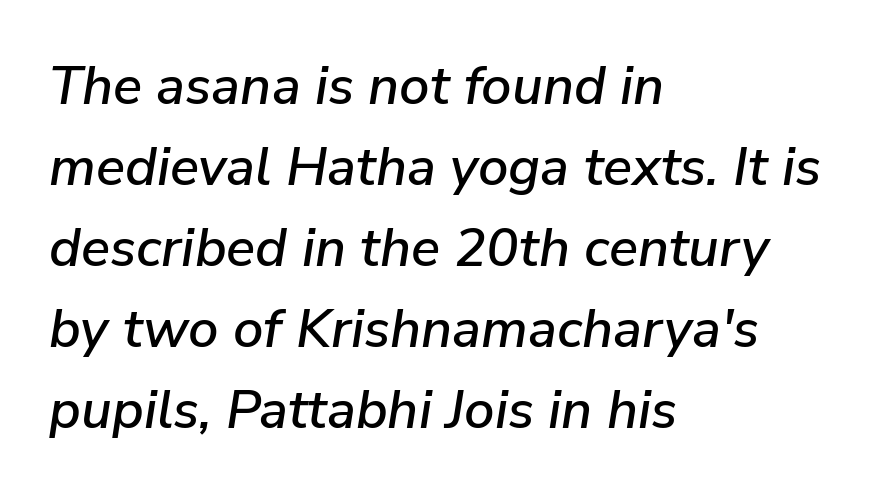
The passage is arranged the way most books set body copy — flush left. Regular leading. The font's italic variant was chosen for this text. The letterforms sit shoulder to shoulder at normal distance.
